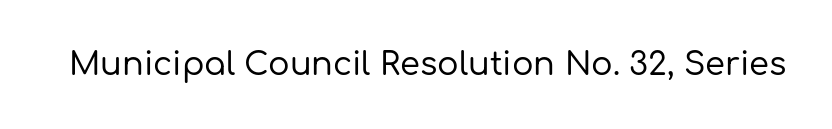
{"serif": "no", "italic": "no", "width": "normal", "stroke_contrast": "low", "x_height": "medium", "monospaced": "no", "underline": "no", "letter_spacing": "normal", "letter_spacing_em": 0.0, "glyph_px": 32}
